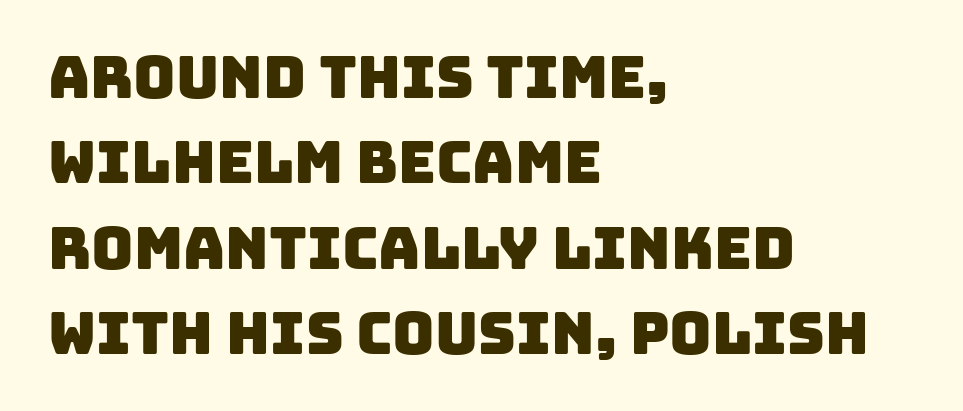
{"serif": "no", "width": "normal", "stroke_contrast": "low", "x_height": "large", "monospaced": "no", "underline": "no", "align": "left", "line_spacing": "normal", "line_spacing_ratio": 1.47, "letter_spacing": "normal", "letter_spacing_em": 0.0, "glyph_px": 58}
